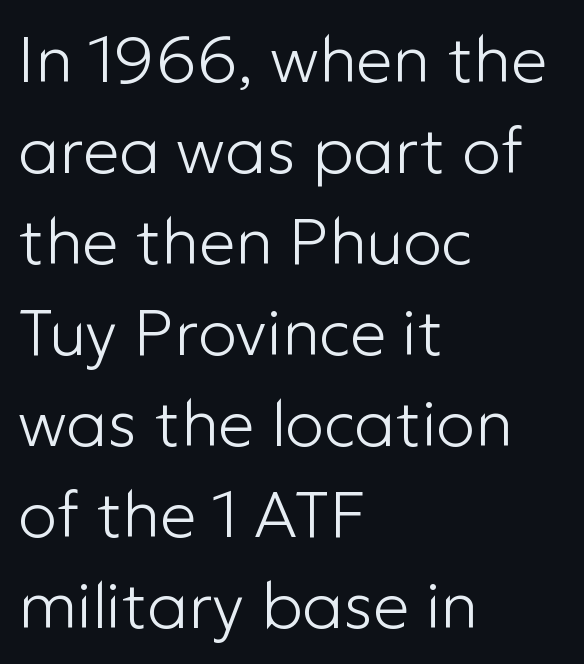
The image shows 65 px light sans-serif type, upright; set left-aligned, normal line spacing (1.4x), normal letter spacing, not underlined; low stroke contrast and a medium x-height.
